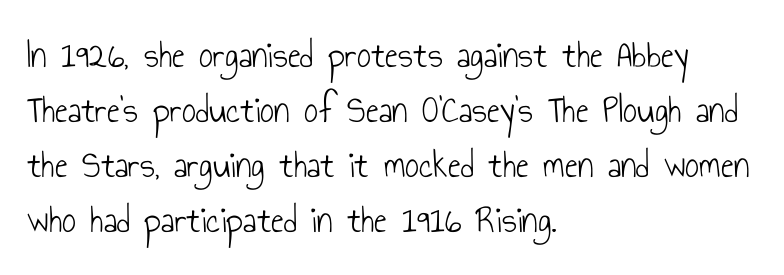
I'd call this a sans setting — the letters go barefoot. The strokes carry an ordinary text weight at most. Horizontally, the lines are justified to the leading edge only. Character widths vary here, with narrow letters taking less room than wide ones. Tracking here is standard; glyphs follow each other at the usual distance.
